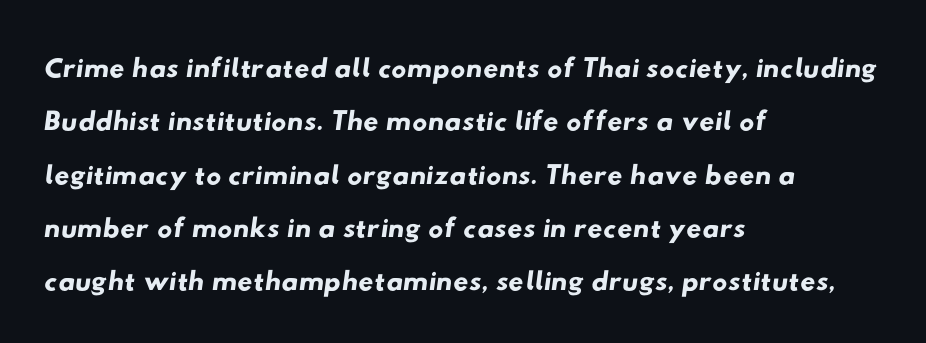
The image shows 42 px wide sans-serif type; set left-aligned, normal line spacing (1.27x), normal letter spacing, not underlined; low stroke contrast and a small x-height.
